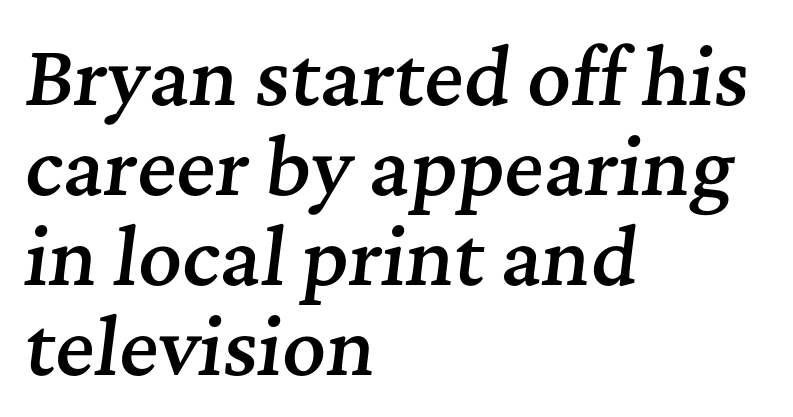
Q: Is the text bold? A: Semi-bold.
Q: Is the text italic (slanted)? A: Yes, it leans right by about 7 degrees.
Q: Is the typeface a serif or a sans-serif typeface? A: Serif.
Q: Is the text underlined? A: No.
Q: How is the paragraph aligned? A: Left-aligned.
Q: Is the spacing between letters normal or unusually wide? A: Normal.
Q: Width (condensed, normal, or wide)? A: Normal.
Q: Stroke contrast? A: Medium.
Q: x-height? A: Medium.
Q: Monospaced? A: No.
